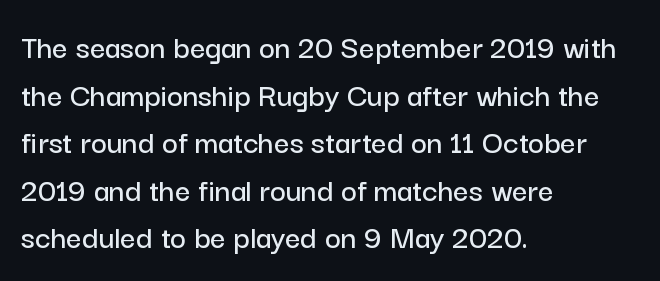
{"serif": "no", "italic": "no", "width": "normal", "stroke_contrast": "low", "x_height": "medium", "monospaced": "no", "underline": "no", "align": "left", "line_spacing": "normal", "line_spacing_ratio": 1.4, "letter_spacing": "normal", "letter_spacing_em": 0.0, "glyph_px": 34}
